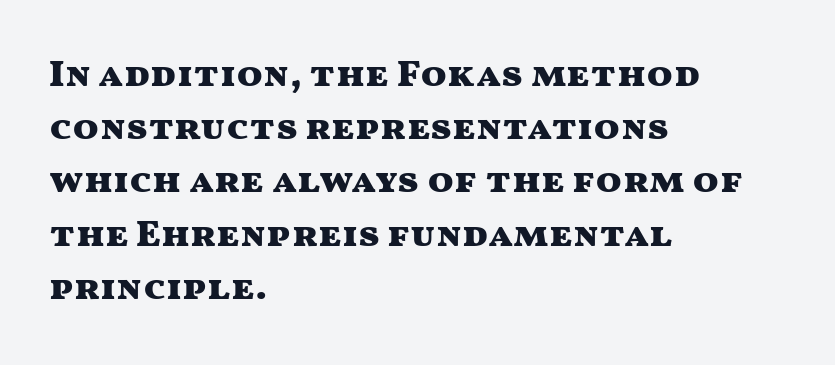
Q: Is the text bold? A: Yes.
Q: Is the text italic (slanted)? A: No, it is upright.
Q: Is the typeface a serif or a sans-serif typeface? A: Sans-serif.
Q: Is the text underlined? A: No.
Q: How is the paragraph aligned? A: Left-aligned.
Q: Is the spacing between letters normal or unusually wide? A: Normal.
Q: Is the spacing between lines tight, normal or loose? A: Normal.
Q: Width (condensed, normal, or wide)? A: Wide.
Q: Stroke contrast? A: Medium.
Q: x-height? A: Medium.
Q: Monospaced? A: No.
